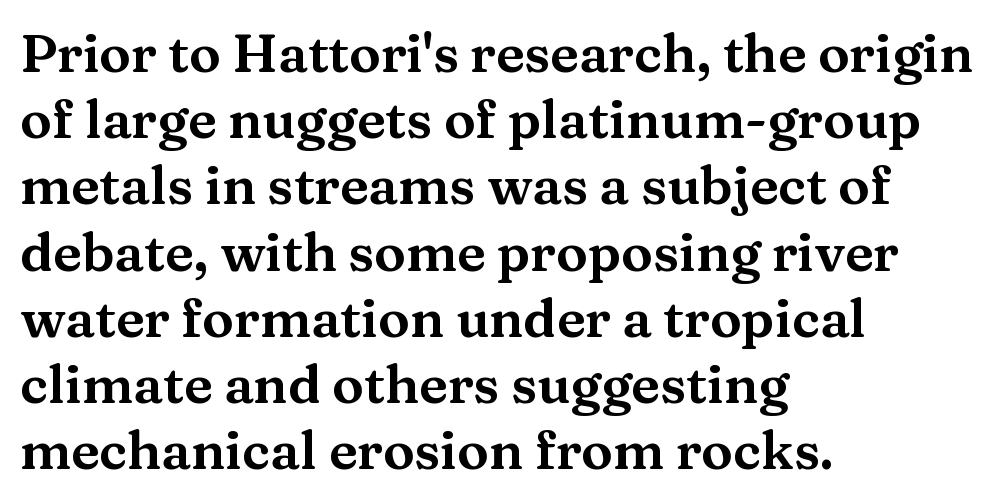
The image shows 53 px wide serif type, upright; set left-aligned, normal line spacing (1.25x), normal letter spacing, not underlined; medium stroke contrast and a medium x-height.
